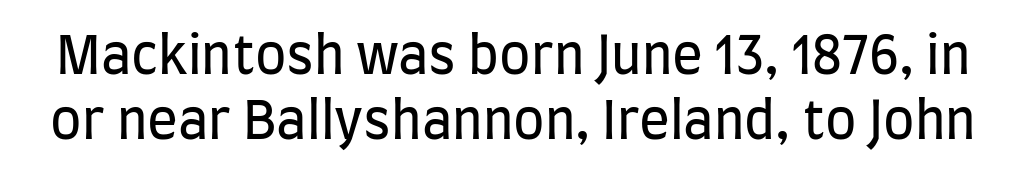
{"serif": "no", "italic": "no", "bold": "no", "weight": "regular", "width": "condensed", "stroke_contrast": "low", "x_height": "large", "monospaced": "no", "underline": "no", "line_spacing": "normal", "line_spacing_ratio": 1.27, "letter_spacing": "normal", "letter_spacing_em": 0.0, "glyph_px": 51}
